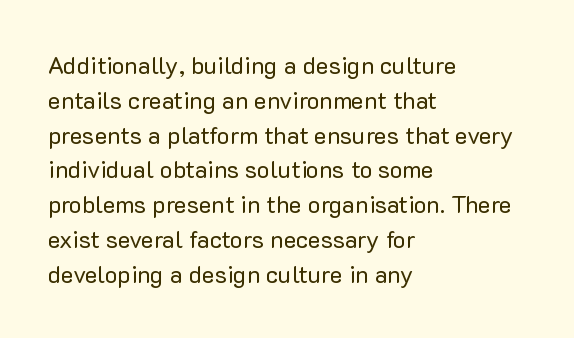
Q: Is the text bold? A: No.
Q: Is the text italic (slanted)? A: No, it is upright.
Q: Is the text underlined? A: No.
Q: How is the paragraph aligned? A: Left-aligned.
Q: Is the spacing between letters normal or unusually wide? A: Normal.
Q: Is the spacing between lines tight, normal or loose? A: Normal.
